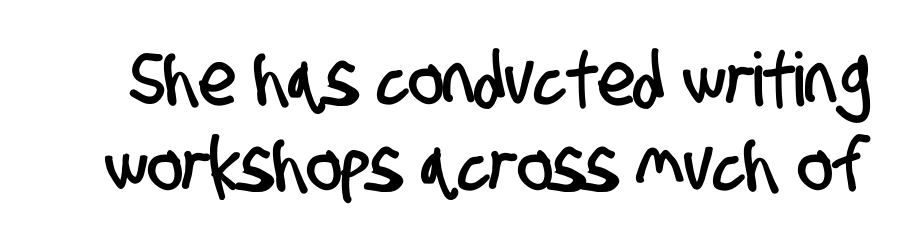
The rendering shows plain stroke endings on the letterforms — a sans-serif design. Just letters on the line, the space beneath them empty. The letterforms sit shoulder to shoulder at normal distance. You could not count columns in this text — the font is proportionally spaced.
